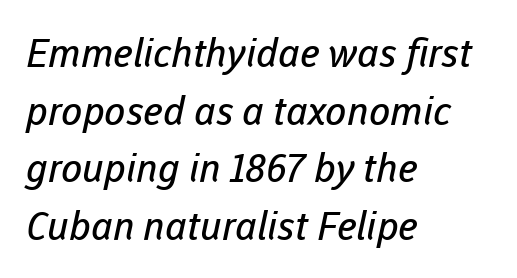
{"serif": "no", "bold": "no", "weight": "regular", "width": "normal", "stroke_contrast": "low", "x_height": "medium", "monospaced": "no", "underline": "no", "align": "left", "line_spacing": "normal", "line_spacing_ratio": 1.48, "letter_spacing": "normal", "letter_spacing_em": 0.0, "glyph_px": 39}
